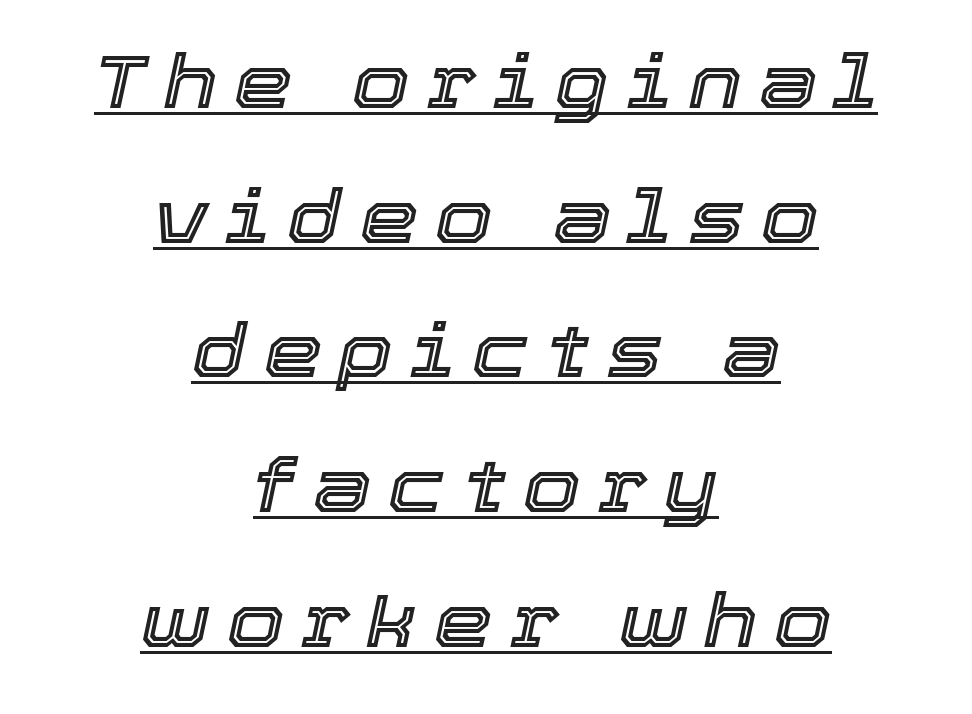
{"italic": "yes", "lean": "right", "slant_degrees": 12, "width": "normal", "x_height": "medium", "monospaced": "no", "underline": "yes", "align": "center", "line_spacing_ratio": 1.82, "letter_spacing": "wide", "letter_spacing_em": 0.23, "glyph_px": 74}
